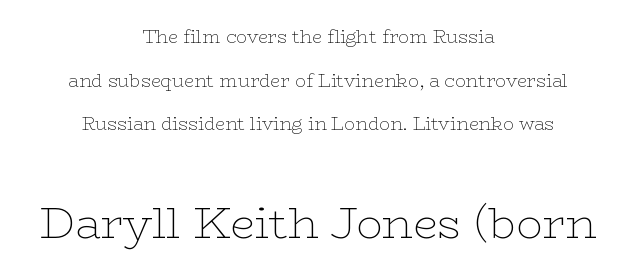
Regarding serifs, this sample has them. The block of text is sparse from top to bottom, with ample space between rows. Line starts and ends both wander, symmetrically. Unlike italic type, these characters show no tilt at all. You get the small type first, then a jump to larger type. Varying glyph widths throughout — classic text-font behaviour.
